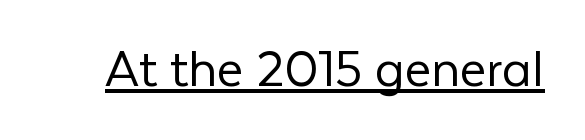
The letters advance in unequal steps, a hallmark of proportional type. To sum up the face: it is a sans, with no serifs. The letterforms sit at book weight or below. A continuous stroke trails under the words, as in a hyperlink. If you drew a line through each stem, it would be perfectly vertical. Inter-character spacing is left at the font's built-in metrics.
